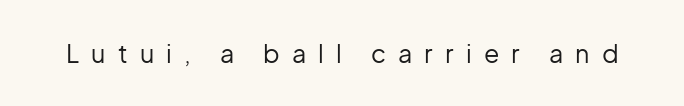
The image shows 25 px text type, upright; set unusually wide letter spacing (+0.49 em), not underlined.
